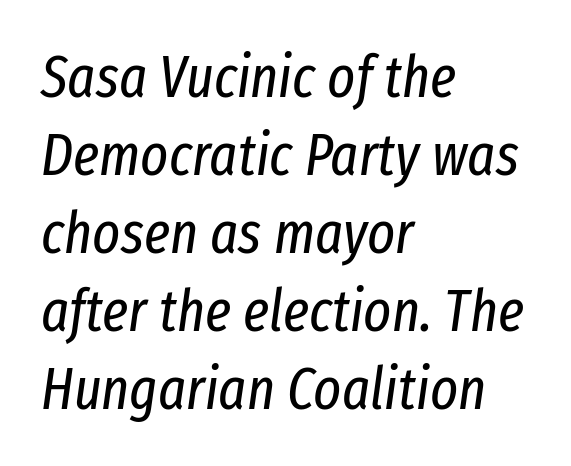
Q: Is the text bold? A: No.
Q: Is the text italic (slanted)? A: Yes, it leans right by about 8 degrees.
Q: Is the text underlined? A: No.
Q: How is the paragraph aligned? A: Left-aligned.
Q: Is the spacing between letters normal or unusually wide? A: Normal.
Q: Is the spacing between lines tight, normal or loose? A: Normal.
Q: Width (condensed, normal, or wide)? A: Condensed.
Q: Stroke contrast? A: Low.
Q: x-height? A: Medium.
Q: Monospaced? A: No.
